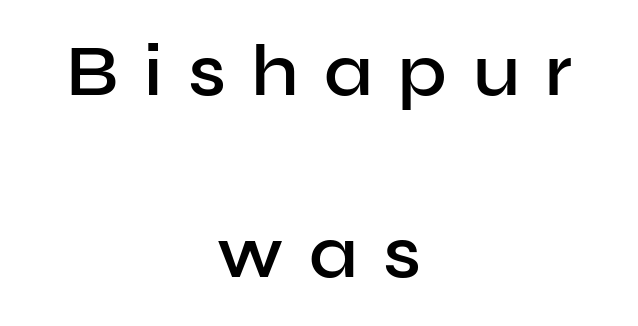
The image shows 73 px semibold sans-serif type, upright; set centered, loose line spacing (2.5x), unusually wide letter spacing (+0.35 em), not underlined; low stroke contrast and a medium x-height.
